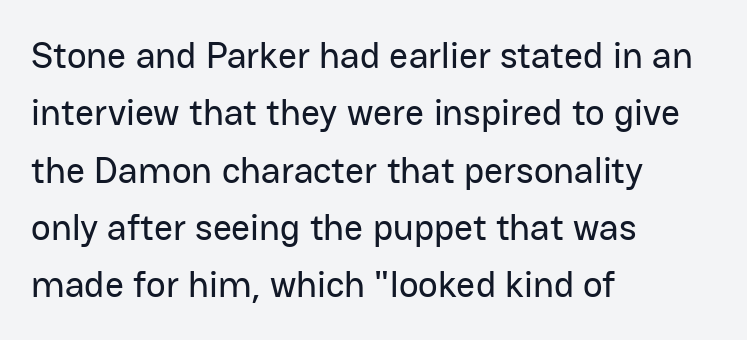
The image shows 37 px sans-serif type, upright; set left-aligned, normal line spacing (1.55x), normal letter spacing, not underlined; low stroke contrast and a medium x-height.
